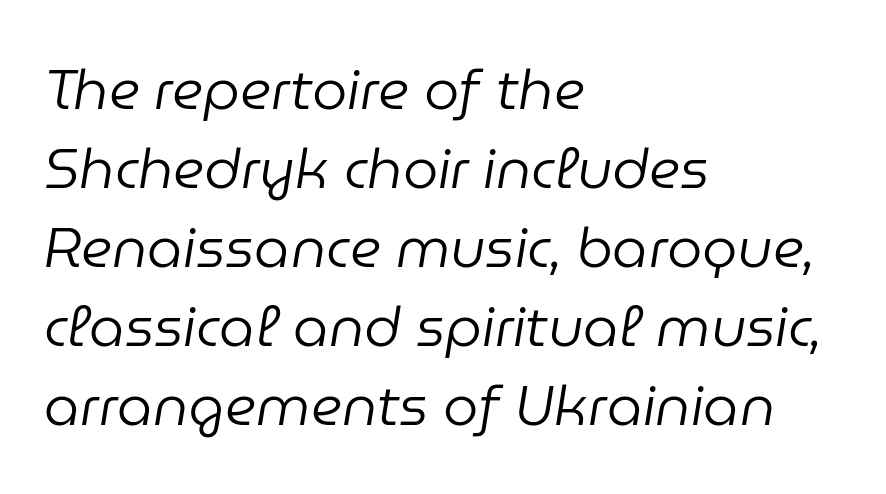
Leading matches the norm, producing a regular column. Only glyphs here, with clear space below each row. What stands out about the letter spacing? Nothing — it is the standard amount. Where is the straight margin? On the left. The whole block is typeset with a tilt. Each letter keeps its own natural width here, so spacing adapts to shape.
